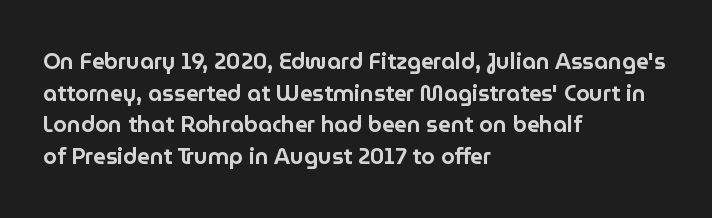
Ordinary non-slanted type is in use. Letter spacing: default. This sample is left-justified, so line endings fall wherever the words run out. Underline: absent. Successive baselines arrive at the customary interval.
